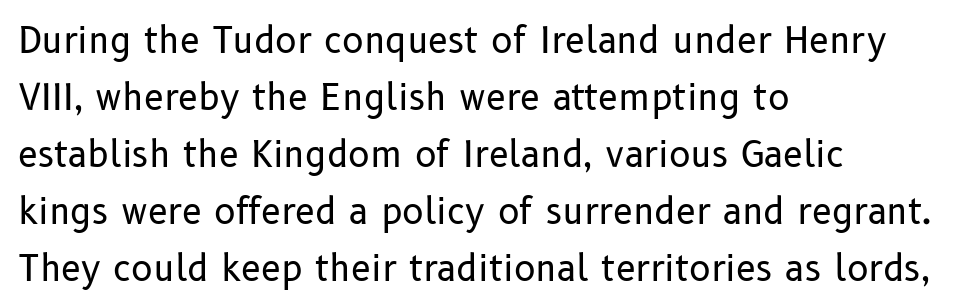
Q: Is the text bold? A: No.
Q: Is the text italic (slanted)? A: No, it is upright.
Q: Is the typeface a serif or a sans-serif typeface? A: Sans-serif.
Q: Is the text underlined? A: No.
Q: How is the paragraph aligned? A: Left-aligned.
Q: Is the spacing between letters normal or unusually wide? A: Normal.
Q: Is the spacing between lines tight, normal or loose? A: Normal.
Q: Width (condensed, normal, or wide)? A: Normal.
Q: Stroke contrast? A: Low.
Q: x-height? A: Medium.
Q: Monospaced? A: No.
